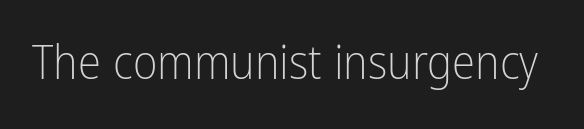
{"serif": "no", "italic": "no", "bold": "no", "weight": "light", "width": "condensed", "stroke_contrast": "low", "x_height": "medium", "monospaced": "no", "underline": "no", "letter_spacing": "normal", "letter_spacing_em": 0.0, "glyph_px": 47}
